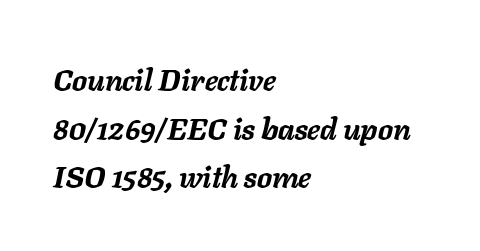
{"italic": "yes", "lean": "right", "slant_degrees": 11, "bold": "yes", "weight": "semibold", "width": "normal", "stroke_contrast": "low", "x_height": "medium", "monospaced": "no", "underline": "no", "align": "left", "line_spacing": "normal", "line_spacing_ratio": 1.62, "letter_spacing": "normal", "letter_spacing_em": 0.0, "glyph_px": 30}
